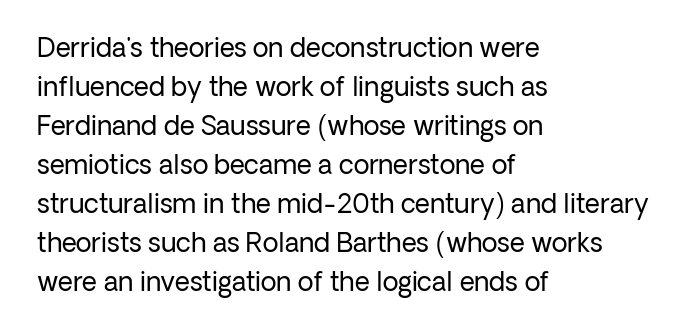
Q: Is the text bold? A: No.
Q: Is the text italic (slanted)? A: No, it is upright.
Q: Is the text underlined? A: No.
Q: How is the paragraph aligned? A: Left-aligned.
Q: Is the spacing between letters normal or unusually wide? A: Normal.
Q: Is the spacing between lines tight, normal or loose? A: Normal.
